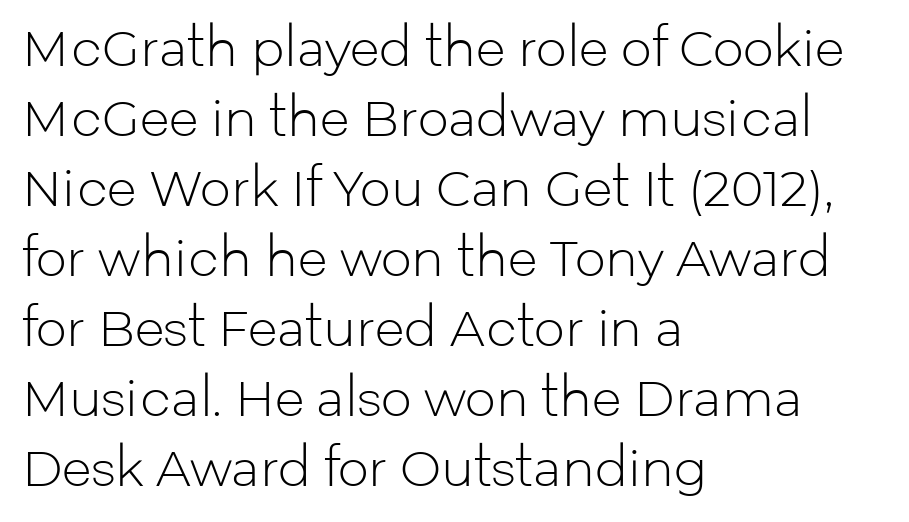
The image shows 49 px light sans-serif type, upright; set left-aligned, normal line spacing (1.43x), normal letter spacing, not underlined; low stroke contrast and a medium x-height.
